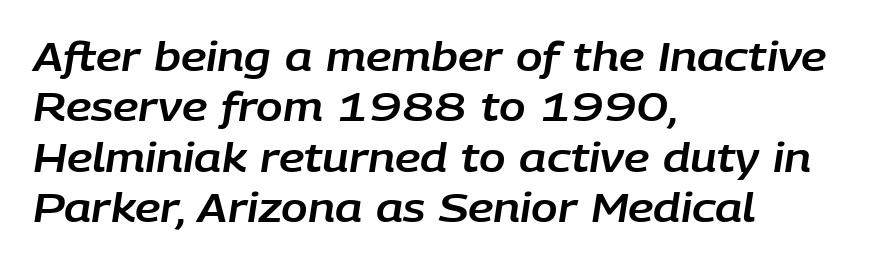
Q: Is the text italic (slanted)? A: Yes, it leans right by about 9 degrees.
Q: Is the text underlined? A: No.
Q: How is the paragraph aligned? A: Left-aligned.
Q: Is the spacing between letters normal or unusually wide? A: Normal.
Q: Is the spacing between lines tight, normal or loose? A: Normal.
Q: Width (condensed, normal, or wide)? A: Normal.
Q: Stroke contrast? A: Low.
Q: x-height? A: Large.
Q: Monospaced? A: No.
